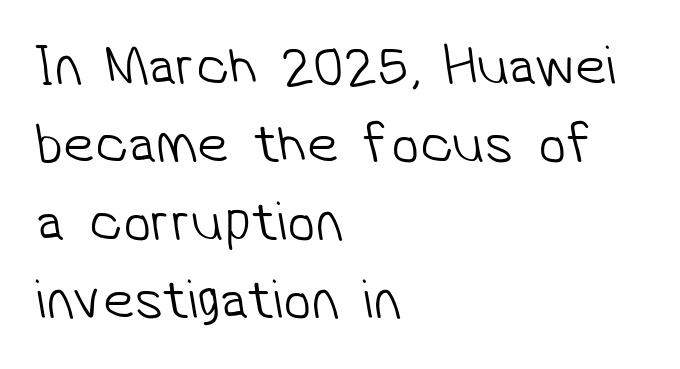
{"serif": "no", "bold": "no", "weight": "light", "width": "normal", "stroke_contrast": "low", "x_height": "medium", "monospaced": "no", "underline": "no", "align": "left", "line_spacing": "normal", "line_spacing_ratio": 1.39, "letter_spacing": "normal", "letter_spacing_em": 0.0, "glyph_px": 56}
